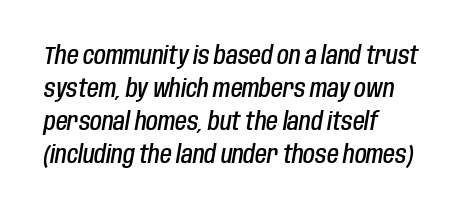
Q: Is the text bold? A: Semi-bold.
Q: Is the text italic (slanted)? A: Yes, it leans right by about 10 degrees.
Q: Is the text underlined? A: No.
Q: How is the paragraph aligned? A: Left-aligned.
Q: Is the spacing between letters normal or unusually wide? A: Normal.
Q: Is the spacing between lines tight, normal or loose? A: Normal.
